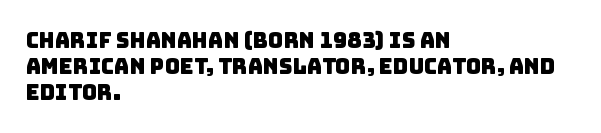
You could call the tracking neutral — neither tight nor loose. The glyphs are unaccompanied by any horizontal stroke below them. Each line starts at the same left margin while the right side varies.
